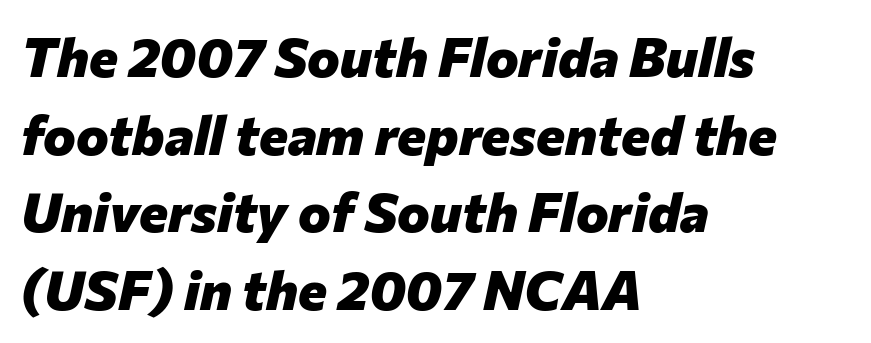
Q: Is the text bold? A: Yes.
Q: Is the text italic (slanted)? A: Yes, it leans right by about 12 degrees.
Q: Is the text underlined? A: No.
Q: How is the paragraph aligned? A: Left-aligned.
Q: Is the spacing between letters normal or unusually wide? A: Normal.
Q: Is the spacing between lines tight, normal or loose? A: Normal.
Q: Width (condensed, normal, or wide)? A: Normal.
Q: Stroke contrast? A: Low.
Q: x-height? A: Medium.
Q: Monospaced? A: No.
